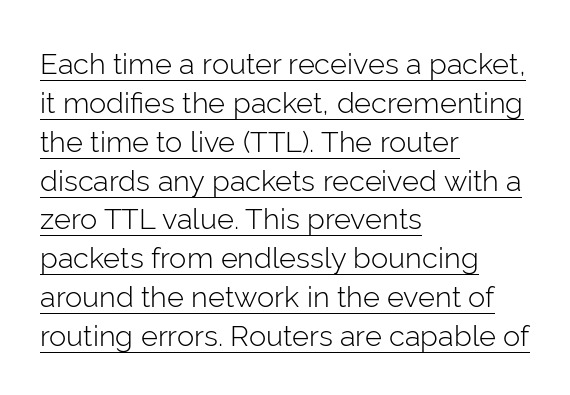
A sans-serif font was chosen for this passage. The rendering keeps characters at their native spacing. Does the copy run flush right? No — it runs flush left. Like a heading marked for emphasis, these lines bear an underscore. Each letter keeps its own natural width here, so spacing adapts to shape. These lines sit exactly where default settings would place them.
